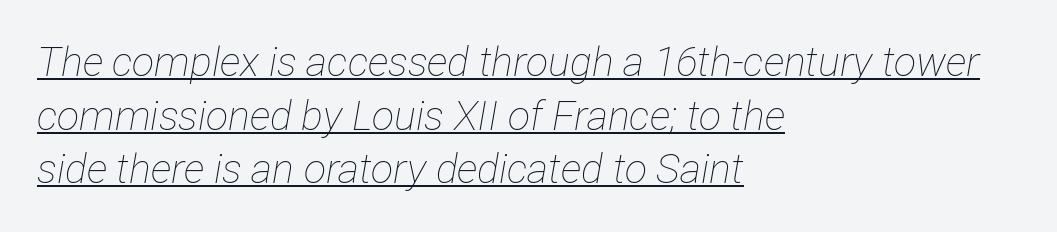
{"italic": "yes", "lean": "right", "slant_degrees": 12, "bold": "no", "weight": "thin", "width": "condensed", "stroke_contrast": "low", "x_height": "medium", "monospaced": "no", "underline": "yes", "align": "left", "line_spacing": "normal", "line_spacing_ratio": 1.31, "letter_spacing": "normal", "letter_spacing_em": 0.0, "glyph_px": 41}
